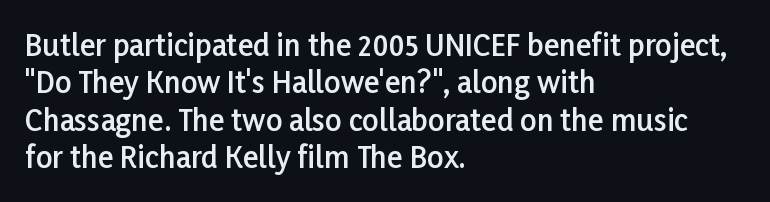
{"serif": "no", "italic": "no", "bold": "semi", "weight": "semibold", "width": "normal", "stroke_contrast": "low", "x_height": "medium", "monospaced": "no", "underline": "no", "align": "left", "line_spacing": "normal", "line_spacing_ratio": 1.29, "letter_spacing": "normal", "letter_spacing_em": 0.0, "glyph_px": 29}
